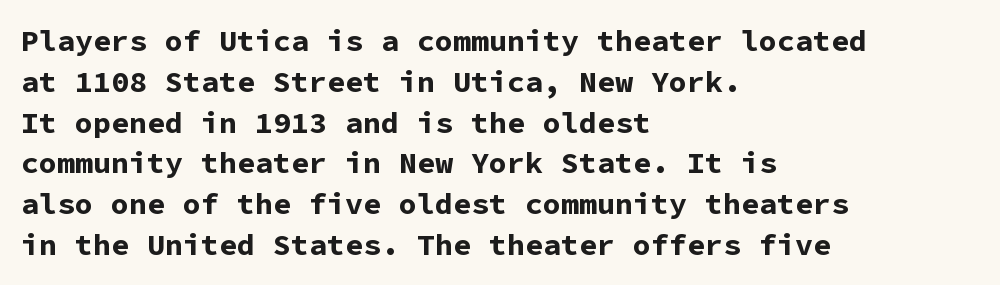
Q: Is the text bold? A: Yes.
Q: Is the text italic (slanted)? A: No, it is upright.
Q: Is the typeface a serif or a sans-serif typeface? A: Sans-serif.
Q: Is the text underlined? A: No.
Q: How is the paragraph aligned? A: Left-aligned.
Q: Is the spacing between letters normal or unusually wide? A: Normal.
Q: Is the spacing between lines tight, normal or loose? A: Normal.
Q: Width (condensed, normal, or wide)? A: Normal.
Q: Stroke contrast? A: Low.
Q: x-height? A: Medium.
Q: Monospaced? A: Yes.
